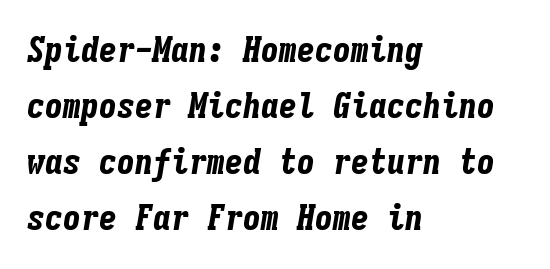
The image shows 36 px bold, condensed type, italic (leaning right), monospaced; set left-aligned, normal line spacing (1.56x), normal letter spacing, not underlined; low stroke contrast and a medium x-height.
